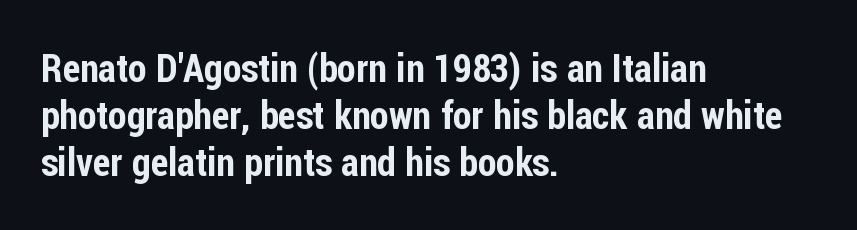
{"serif": "no", "italic": "no", "width": "condensed", "stroke_contrast": "low", "x_height": "medium", "monospaced": "no", "underline": "no", "align": "left", "line_spacing_ratio": 1.24, "letter_spacing": "normal", "letter_spacing_em": 0.0, "glyph_px": 38}
